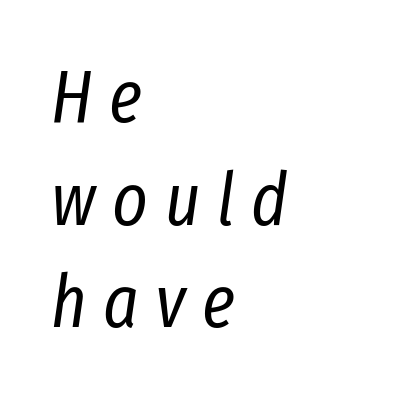
Q: Is the text bold? A: No.
Q: Is the text italic (slanted)? A: Yes, it leans right by about 8 degrees.
Q: Is the text underlined? A: No.
Q: How is the paragraph aligned? A: Left-aligned.
Q: Is the spacing between letters normal or unusually wide? A: Unusually wide.
Q: Is the spacing between lines tight, normal or loose? A: Normal.
Q: Width (condensed, normal, or wide)? A: Condensed.
Q: Stroke contrast? A: Low.
Q: x-height? A: Medium.
Q: Monospaced? A: No.
